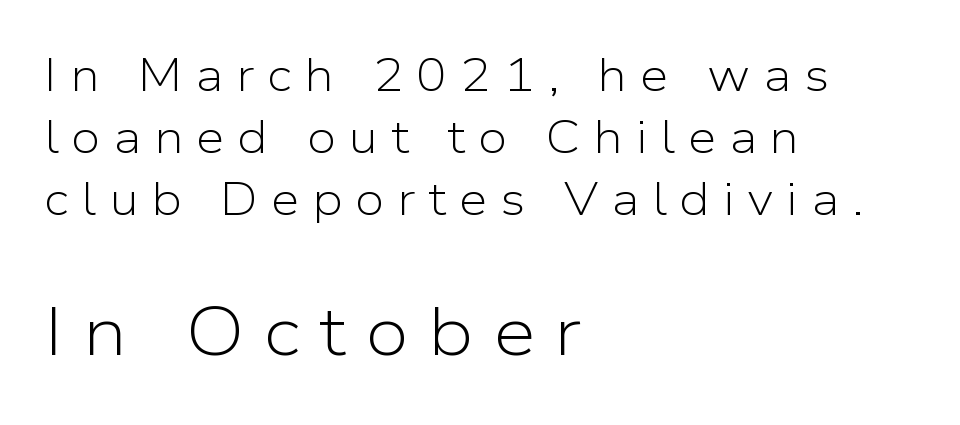
The font's upright variant was chosen for this text. Larger block? The one below; the one above is distinctly smaller. Tracking here is generous; glyphs stand well apart from one another. The area under the type is left untouched.
